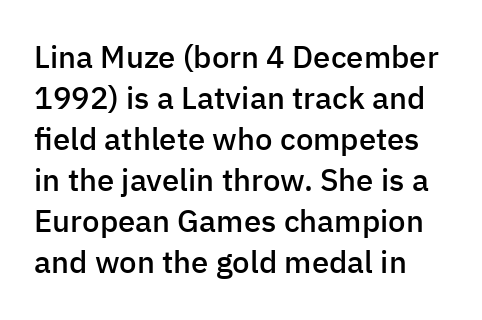
The image shows 31 px semibold sans-serif type, upright; set normal line spacing (1.32x), normal letter spacing, not underlined; low stroke contrast and a medium x-height.
